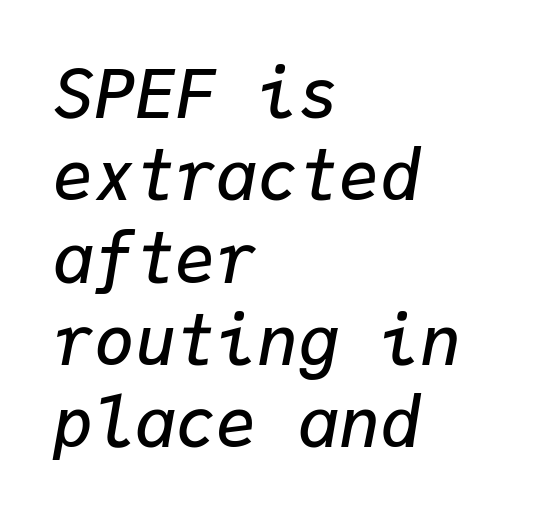
The image shows 68 px semibold type, italic (leaning right), monospaced; set left-aligned, line spacing 1.21x, normal letter spacing, not underlined; low stroke contrast and a medium x-height.
